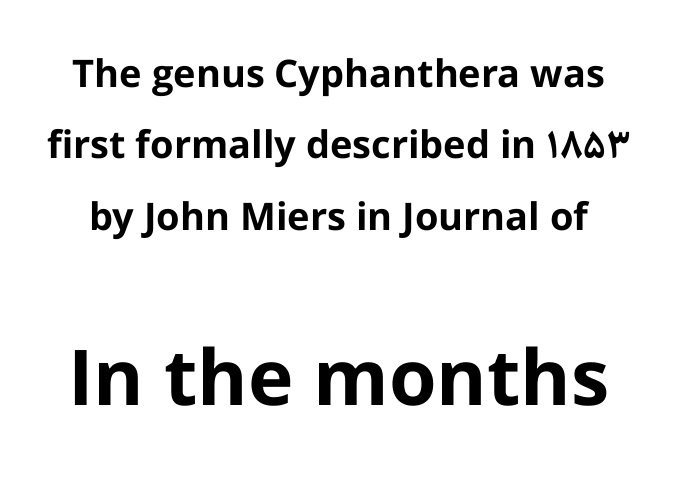
Q: Is the text bold? A: Yes.
Q: Is the text italic (slanted)? A: No, it is upright.
Q: Is the typeface a serif or a sans-serif typeface? A: Sans-serif.
Q: Is the text underlined? A: No.
Q: Is the spacing between letters normal or unusually wide? A: Normal.
Q: Which block of text is set in a larger size, the first (top) or the second (bottom)? A: The second (bottom) one.
Q: Width (condensed, normal, or wide)? A: Normal.
Q: Stroke contrast? A: Low.
Q: x-height? A: Medium.
Q: Monospaced? A: No.
